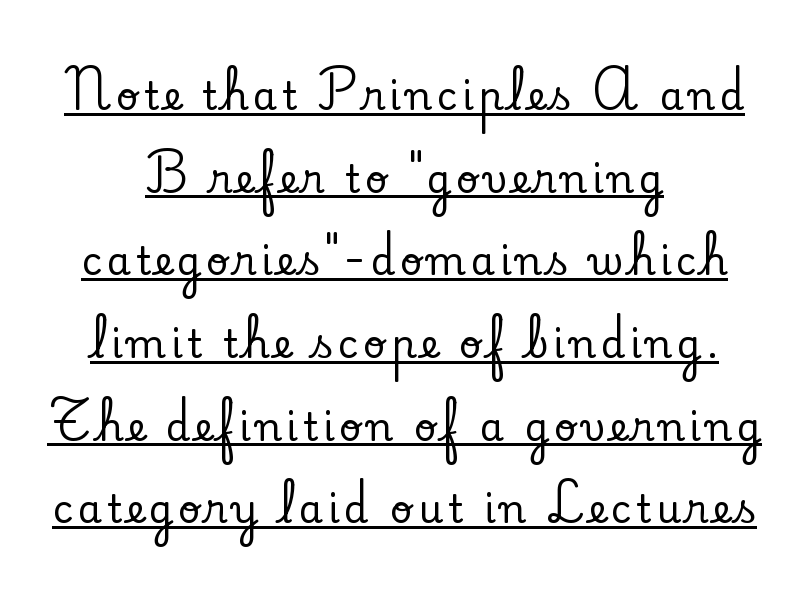
The image shows 39 px serif type, upright; set centered, loose line spacing (2.12x), underlined; low stroke contrast and a small x-height.
